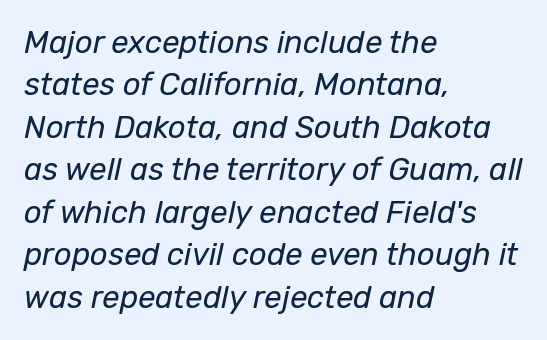
The image shows 31 px regular-weight type, italic (leaning right); set left-aligned, normal line spacing (1.37x), normal letter spacing, not underlined; low stroke contrast and a medium x-height.
